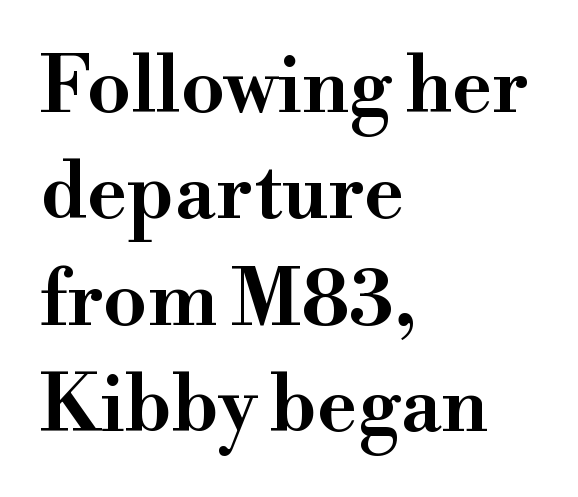
Beneath every word, the page is bare. The face used here is seriffed, in the tradition of book romans. The passage shown stacks its lines at a standard gap. Honestly, the letter spacing is just normal — you wouldn't notice it. Designer's note — italics off, roman on.
